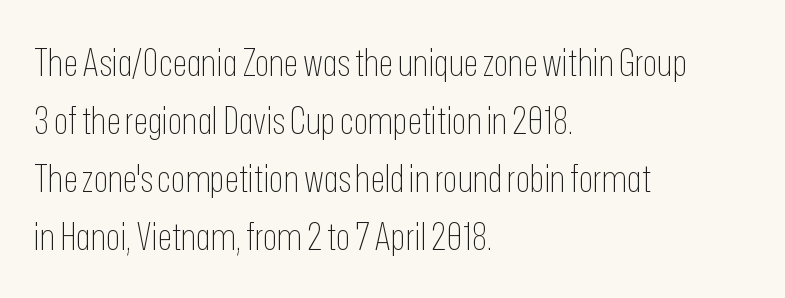
{"serif": "no", "italic": "no", "bold": "no", "weight": "thin", "width": "condensed", "stroke_contrast": "low", "x_height": "medium", "monospaced": "no", "underline": "no", "align": "left", "line_spacing": "normal", "line_spacing_ratio": 1.53, "letter_spacing": "normal", "letter_spacing_em": 0.0, "glyph_px": 38}
